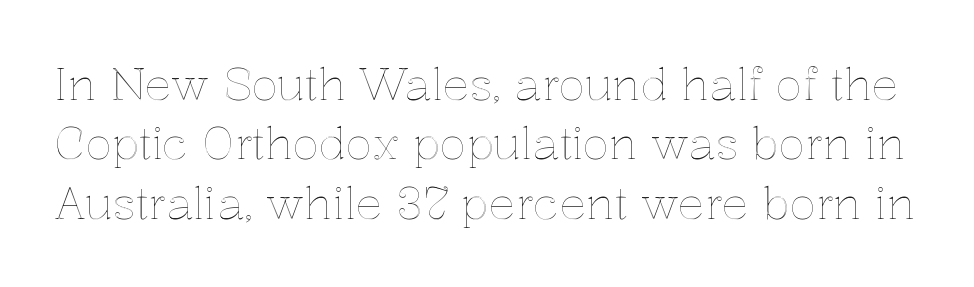
The image shows 44 px text type, upright; set normal line spacing (1.35x), normal letter spacing, not underlined; a medium x-height.
